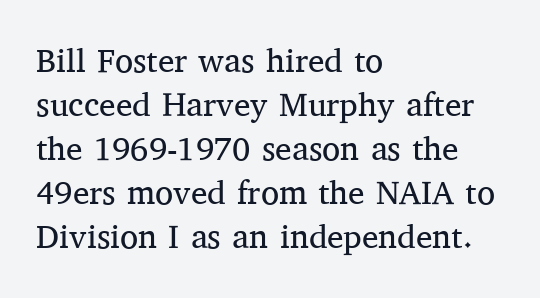
The image shows 33 px regular-weight serif type, upright; set left-aligned, normal line spacing (1.33x), normal letter spacing, not underlined; medium stroke contrast and a medium x-height.
